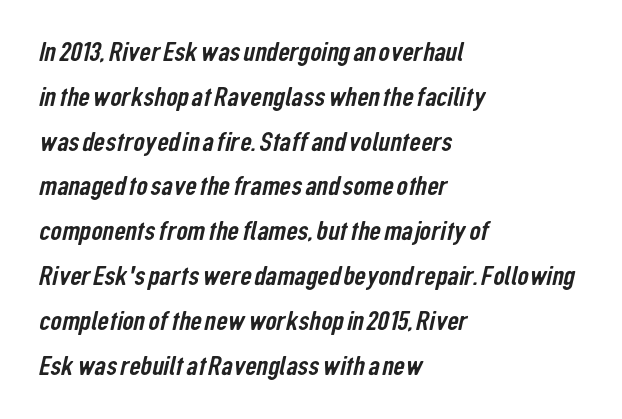
Q: Is the typeface a serif or a sans-serif typeface? A: Sans-serif.
Q: Is the text underlined? A: No.
Q: How is the paragraph aligned? A: Left-aligned.
Q: Is the spacing between letters normal or unusually wide? A: Normal.
Q: Is the spacing between lines tight, normal or loose? A: Normal.
Q: Width (condensed, normal, or wide)? A: Condensed.
Q: Stroke contrast? A: Low.
Q: x-height? A: Medium.
Q: Monospaced? A: No.
